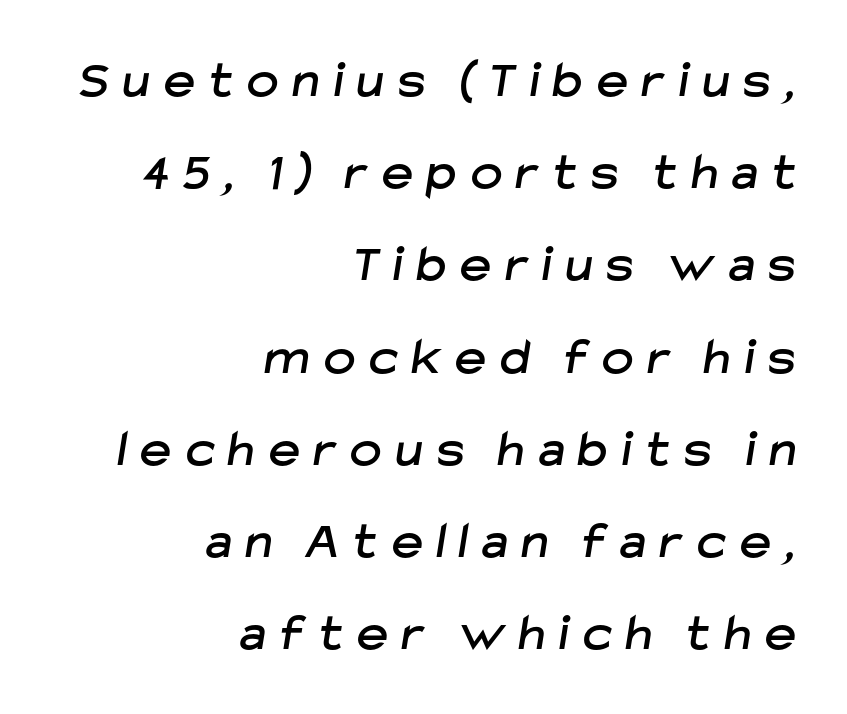
Q: Is the typeface a serif or a sans-serif typeface? A: Sans-serif.
Q: Is the text underlined? A: No.
Q: How is the paragraph aligned? A: Right-aligned.
Q: Is the spacing between letters normal or unusually wide? A: Unusually wide.
Q: Width (condensed, normal, or wide)? A: Normal.
Q: Stroke contrast? A: Low.
Q: x-height? A: Medium.
Q: Monospaced? A: No.
